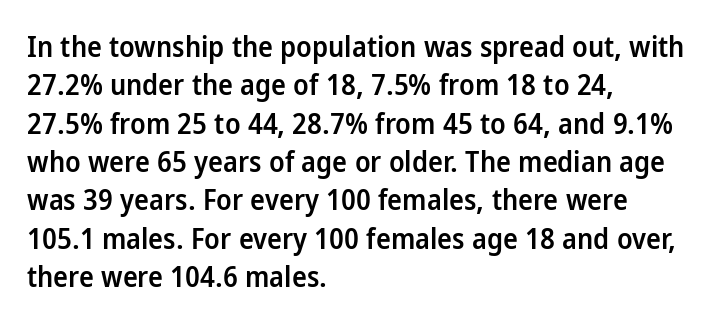
{"serif": "no", "italic": "no", "bold": "semi", "weight": "semibold", "width": "normal", "stroke_contrast": "low", "x_height": "medium", "monospaced": "no", "underline": "no", "align": "left", "line_spacing": "normal", "line_spacing_ratio": 1.37, "letter_spacing": "normal", "letter_spacing_em": 0.0, "glyph_px": 28}
